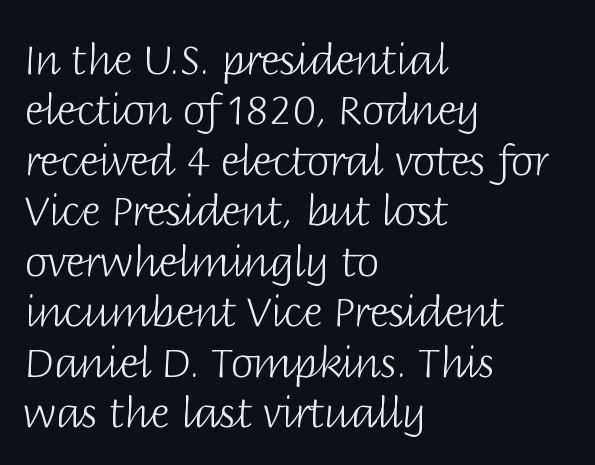
{"serif": "no", "italic": "no", "bold": "no", "weight": "light", "width": "normal", "stroke_contrast": "low", "x_height": "large", "monospaced": "no", "underline": "no", "align": "left", "line_spacing_ratio": 1.23, "letter_spacing": "normal", "letter_spacing_em": 0.0, "glyph_px": 41}
